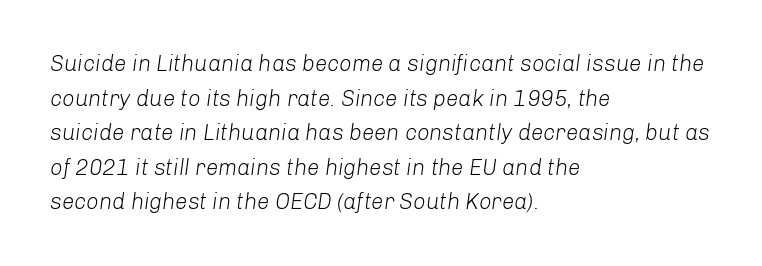
{"italic": "yes", "lean": "right", "slant_degrees": 8, "bold": "no", "underline": "no", "align": "left", "line_spacing": "normal", "line_spacing_ratio": 1.57, "letter_spacing": "normal", "letter_spacing_em": 0.0, "glyph_px": 22}
